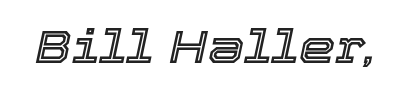
Is this a fixed-width face? No — the glyphs have proportional, varying widths. The font's italic variant was chosen for this text. Descender tails drop into unmarked territory. These lines keep a tight, regular rhythm from letter to letter.
